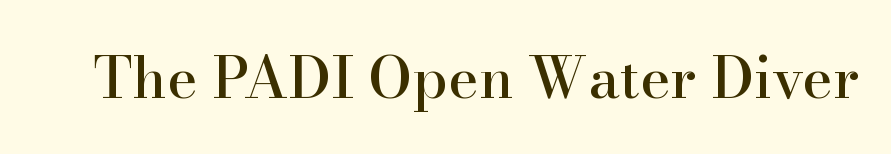
Q: Is the text italic (slanted)? A: No, it is upright.
Q: Is the typeface a serif or a sans-serif typeface? A: Serif.
Q: Is the text underlined? A: No.
Q: Is the spacing between letters normal or unusually wide? A: Normal.
Q: Width (condensed, normal, or wide)? A: Normal.
Q: Stroke contrast? A: High.
Q: x-height? A: Small.
Q: Monospaced? A: No.
